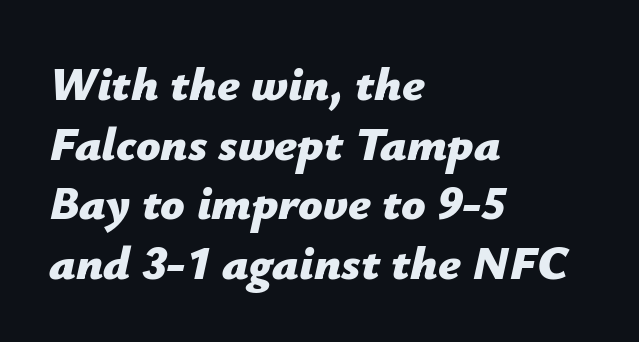
{"italic": "yes", "lean": "right", "slant_degrees": 12, "bold": "yes", "weight": "bold", "width": "normal", "stroke_contrast": "low", "x_height": "medium", "monospaced": "no", "underline": "no", "align": "left", "line_spacing_ratio": 1.24, "letter_spacing": "normal", "letter_spacing_em": 0.0, "glyph_px": 48}
